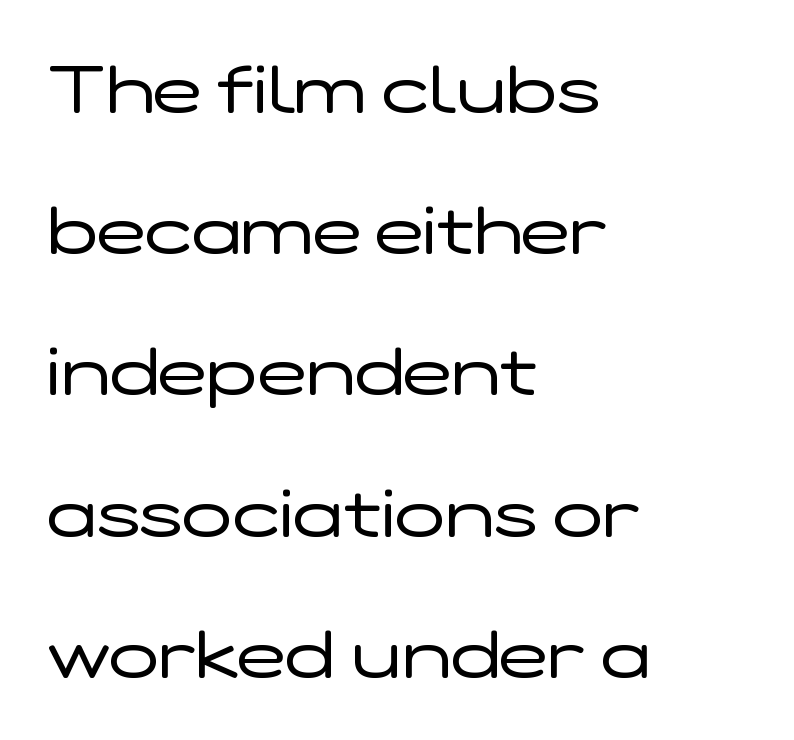
Q: Is the text bold? A: No.
Q: Is the text italic (slanted)? A: No, it is upright.
Q: Is the typeface a serif or a sans-serif typeface? A: Sans-serif.
Q: Is the text underlined? A: No.
Q: How is the paragraph aligned? A: Left-aligned.
Q: Is the spacing between letters normal or unusually wide? A: Normal.
Q: Is the spacing between lines tight, normal or loose? A: Loose.
Q: Width (condensed, normal, or wide)? A: Wide.
Q: Stroke contrast? A: Low.
Q: x-height? A: Medium.
Q: Monospaced? A: No.
